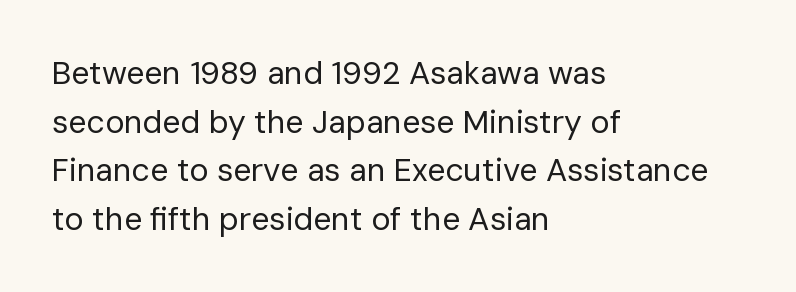
Grotesque or geometric, the face here clearly has no serifs. This is the regular roman posture of the typeface. Tracking value appears to be zero — textbook default spacing. The block of text has a typical density, with ordinary space between rows. The rendering uses natural spacing where letterforms have individual widths. Has an underline been added? It has not.
